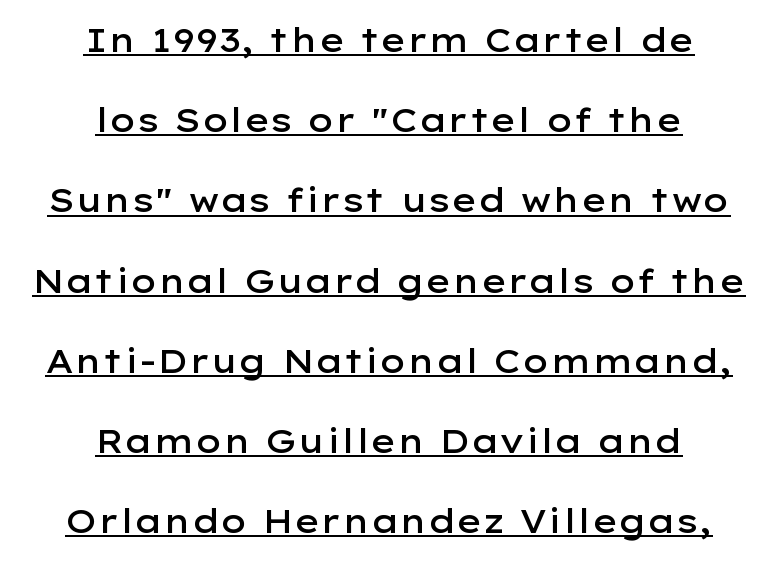
The image shows 33 px semibold, wide sans-serif type, upright; set centered, loose line spacing (2.43x), normal letter spacing, underlined; low stroke contrast and a medium x-height.
